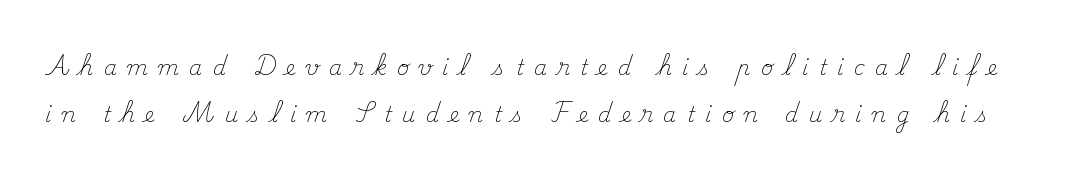
Airy leading. In terms of letterspacing, this is a distinctly airy, spread setting. The glyphs are unaccompanied by any horizontal stroke below them.
